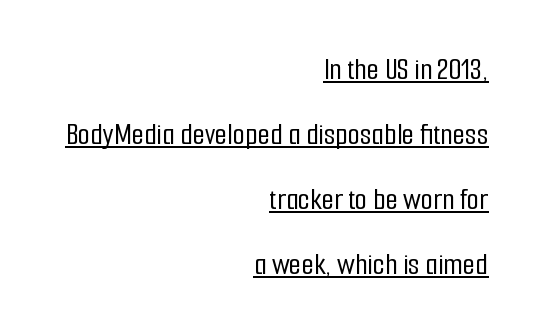
Students, observe: this is what heavily led, spacious text looks like. Spacing verdict: proportional, widths tailored to each character. The axis of the letterforms is exactly vertical. Does the copy run flush right? Yes — the right margin is perfectly even.
